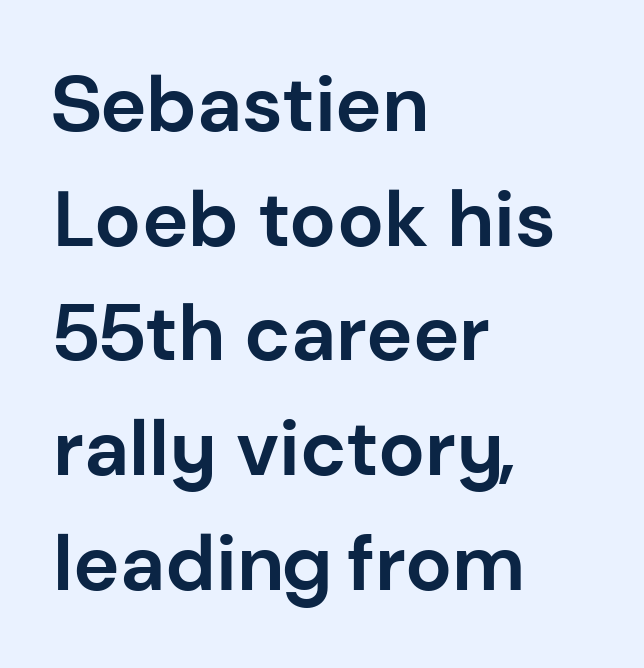
{"serif": "no", "italic": "no", "bold": "yes", "weight": "bold", "width": "normal", "stroke_contrast": "low", "x_height": "medium", "monospaced": "no", "underline": "no", "align": "left", "line_spacing": "normal", "line_spacing_ratio": 1.47, "letter_spacing": "normal", "letter_spacing_em": 0.0, "glyph_px": 78}
